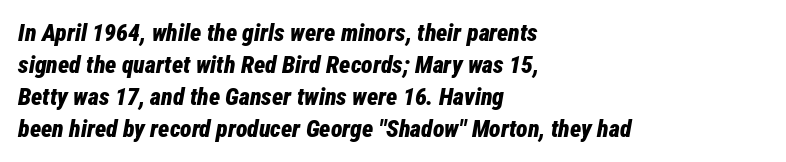
{"italic": "yes", "lean": "right", "slant_degrees": 12, "bold": "yes", "underline": "no", "align": "left", "line_spacing": "normal", "line_spacing_ratio": 1.34, "letter_spacing": "normal", "letter_spacing_em": 0.0, "glyph_px": 24}
